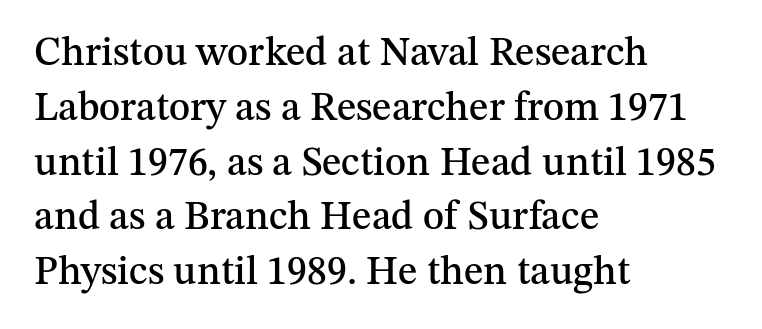
The image shows 40 px serif type, upright; set left-aligned, normal line spacing (1.37x), normal letter spacing, not underlined; medium stroke contrast and a medium x-height.
